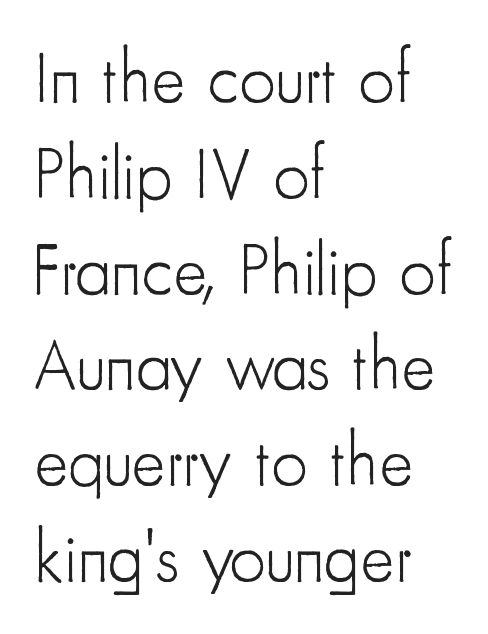
The image shows 72 px light, condensed sans-serif type, upright; set left-aligned, normal line spacing (1.33x), normal letter spacing, not underlined; low stroke contrast and a small x-height.
